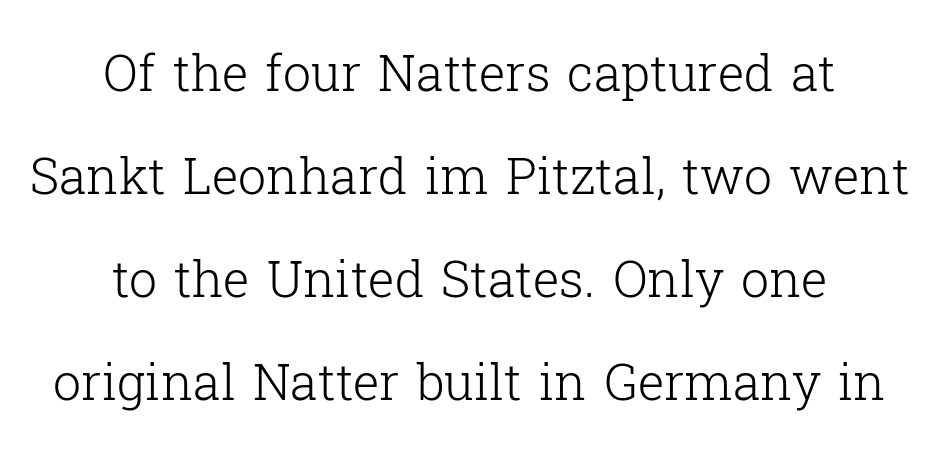
Q: Is the text bold? A: No.
Q: Is the text italic (slanted)? A: No, it is upright.
Q: Is the typeface a serif or a sans-serif typeface? A: Serif.
Q: Is the text underlined? A: No.
Q: How is the paragraph aligned? A: Centered.
Q: Is the spacing between letters normal or unusually wide? A: Normal.
Q: Is the spacing between lines tight, normal or loose? A: Loose.
Q: Width (condensed, normal, or wide)? A: Normal.
Q: Stroke contrast? A: Low.
Q: x-height? A: Medium.
Q: Monospaced? A: No.
